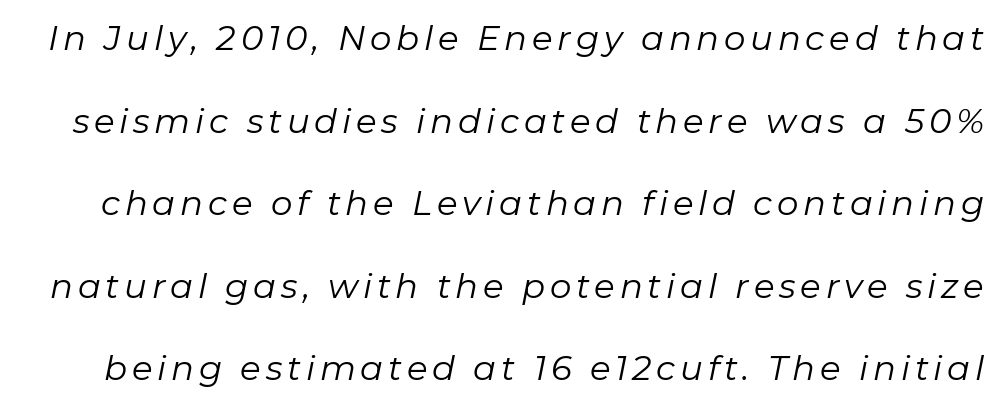
Q: Is the text bold? A: No.
Q: Is the text italic (slanted)? A: Yes, it leans right by about 11 degrees.
Q: Is the text underlined? A: No.
Q: Is the spacing between lines tight, normal or loose? A: Loose.
Q: Width (condensed, normal, or wide)? A: Normal.
Q: Stroke contrast? A: Low.
Q: x-height? A: Medium.
Q: Monospaced? A: No.
